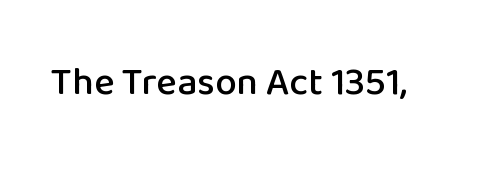
{"serif": "no", "italic": "no", "width": "normal", "stroke_contrast": "low", "x_height": "medium", "monospaced": "no", "underline": "no", "letter_spacing": "normal", "letter_spacing_em": 0.0, "glyph_px": 39}
